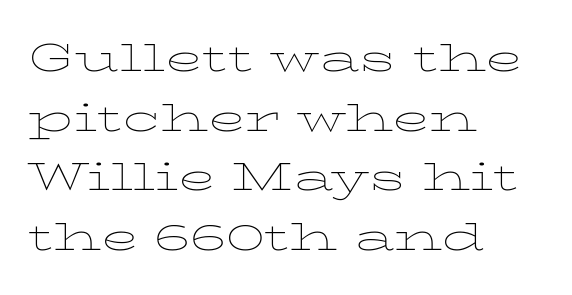
This sample has the flowing, uneven cadence of proportional lettering. The letters sit at their default tracking, neither squeezed nor spread. Rows of type keep a routine distance in the vertical direction. The lettering stays uniformly vertical, giving the passage a roman look.
